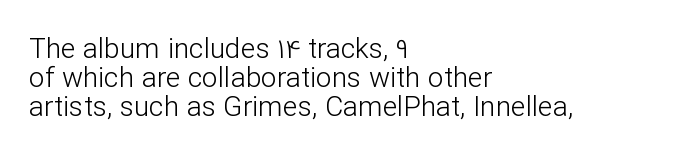
Note the varied advance widths — an 'i' is clearly narrower than an 'm'. The horizontal fit of the characters is conventional and even. The lines are quadded left. The space beneath each line is pristine and unruled. A typesetter would label this face a sans.
